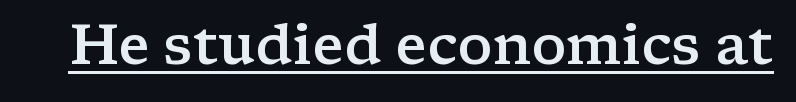
The image shows 55 px semibold, wide serif type, upright; set normal letter spacing, underlined; low stroke contrast and a medium x-height.
